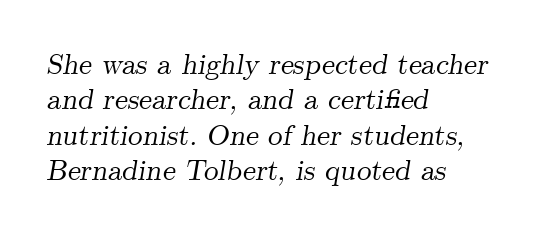
The image shows 29 px serif type, italic (leaning right); set left-aligned, line spacing 1.22x, normal letter spacing, not underlined; medium stroke contrast and a small x-height.
